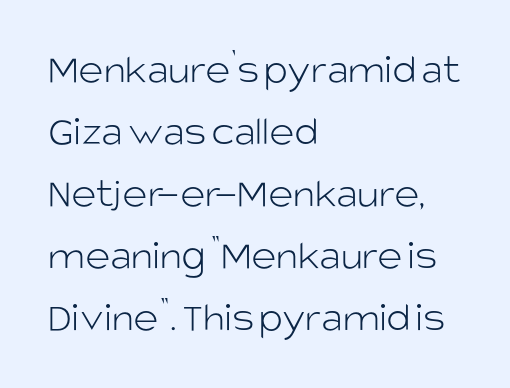
{"serif": "no", "italic": "no", "bold": "no", "weight": "light", "width": "normal", "stroke_contrast": "low", "x_height": "large", "monospaced": "no", "underline": "no", "align": "left", "line_spacing": "normal", "line_spacing_ratio": 1.44, "letter_spacing": "normal", "letter_spacing_em": 0.0, "glyph_px": 43}
